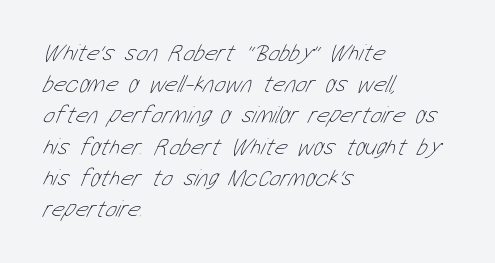
{"bold": "no", "underline": "no", "align": "left", "line_spacing": "normal", "line_spacing_ratio": 1.3, "letter_spacing": "normal", "letter_spacing_em": 0.0, "glyph_px": 24}
